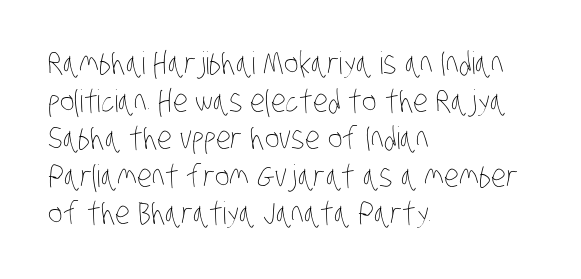
The image shows 31 px thin, condensed type; set left-aligned, line spacing 1.21x, normal letter spacing, not underlined; low stroke contrast and a large x-height.
